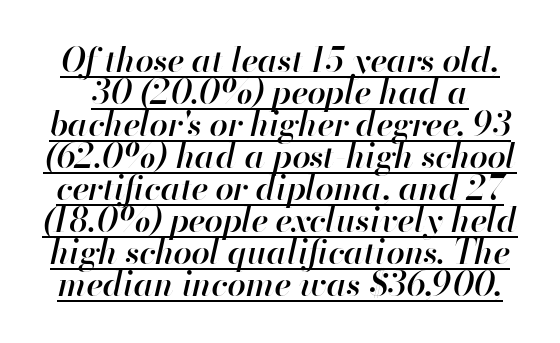
Q: Is the text bold? A: Semi-bold.
Q: Is the text italic (slanted)? A: Yes, it leans right by about 13 degrees.
Q: Is the text underlined? A: Yes.
Q: Is the spacing between letters normal or unusually wide? A: Normal.
Q: Is the spacing between lines tight, normal or loose? A: Tight.
Q: Width (condensed, normal, or wide)? A: Normal.
Q: Stroke contrast? A: High.
Q: x-height? A: Small.
Q: Monospaced? A: No.
